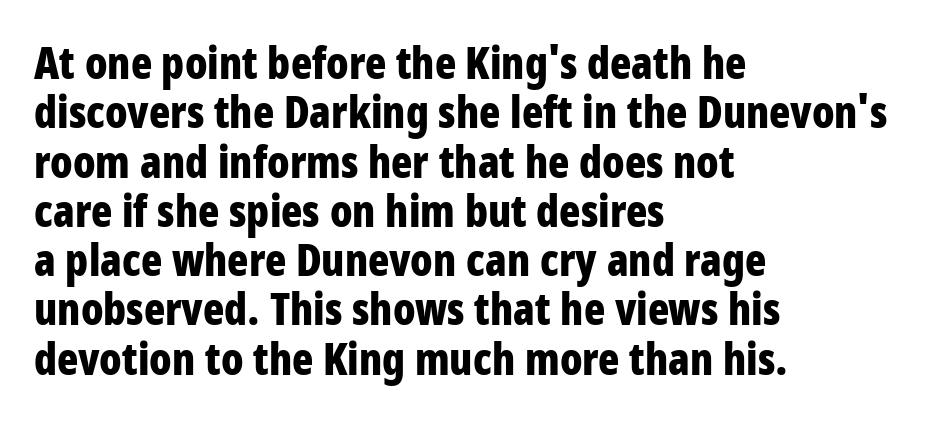
The image shows 44 px bold, condensed sans-serif type, upright; set left-aligned, tight line spacing (1.12x), normal letter spacing, not underlined; low stroke contrast and a large x-height.
